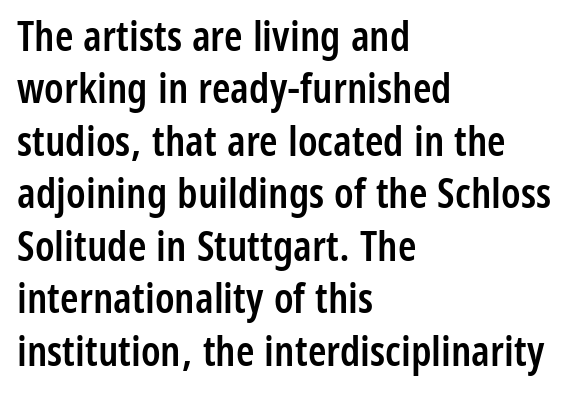
This rendering leaves character spacing at its baseline value. The designer went with a sans here, leaving each stem footless. Students, observe: this is what conventionally led text looks like. Horizontally, the lines are justified to the leading edge only.
